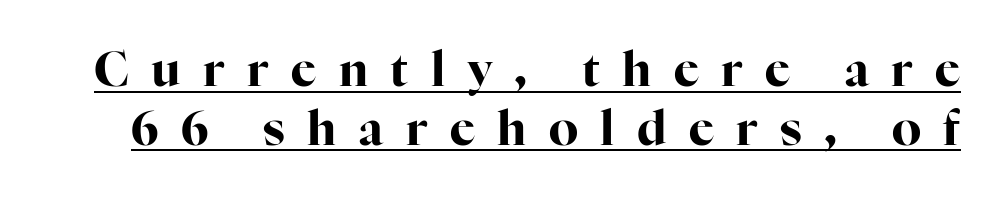
The image shows 47 px bold serif type, upright; set normal line spacing (1.25x), unusually wide letter spacing (+0.48 em), underlined; high stroke contrast and a medium x-height.
